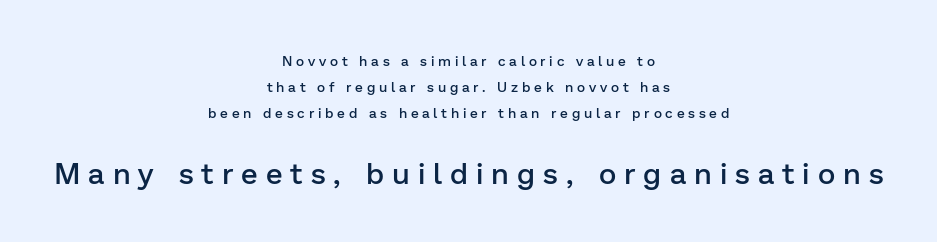
Q: Is the text bold? A: Semi-bold.
Q: Is the text italic (slanted)? A: No, it is upright.
Q: Is the typeface a serif or a sans-serif typeface? A: Sans-serif.
Q: Is the text underlined? A: No.
Q: How is the paragraph aligned? A: Centered.
Q: Is the spacing between letters normal or unusually wide? A: Unusually wide.
Q: Which block of text is set in a larger size, the first (top) or the second (bottom)? A: The second (bottom) one.
Q: Width (condensed, normal, or wide)? A: Normal.
Q: Stroke contrast? A: Low.
Q: x-height? A: Medium.
Q: Monospaced? A: No.
